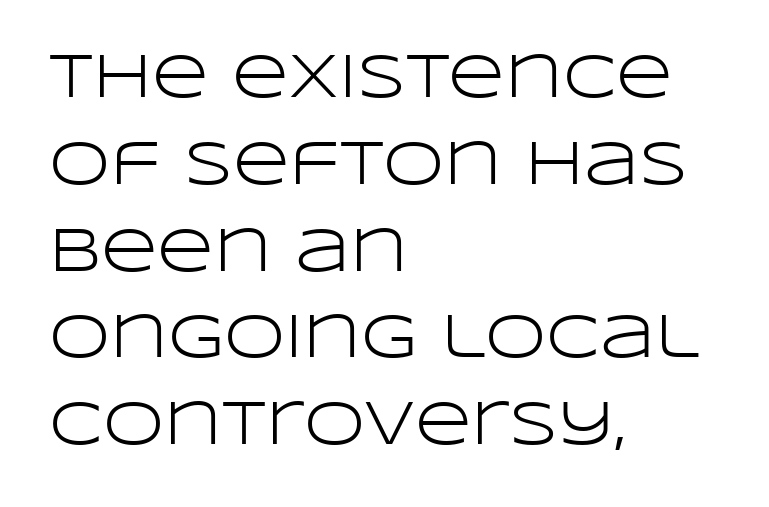
{"serif": "no", "italic": "no", "bold": "no", "weight": "light", "width": "wide", "stroke_contrast": "low", "x_height": "large", "monospaced": "no", "underline": "no", "align": "left", "line_spacing": "normal", "line_spacing_ratio": 1.4, "letter_spacing": "normal", "letter_spacing_em": 0.0, "glyph_px": 62}
